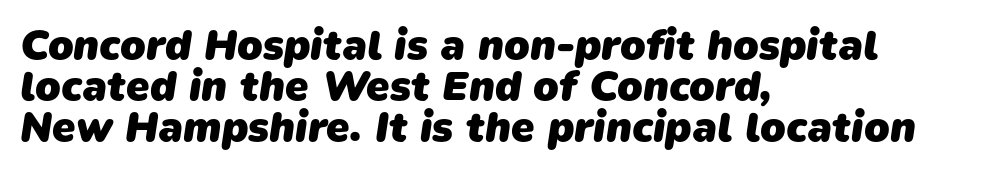
{"serif": "no", "bold": "yes", "weight": "heavy", "width": "normal", "stroke_contrast": "low", "x_height": "medium", "monospaced": "no", "underline": "no", "align": "left", "line_spacing": "tight", "line_spacing_ratio": 0.98, "letter_spacing": "normal", "letter_spacing_em": 0.0, "glyph_px": 42}
